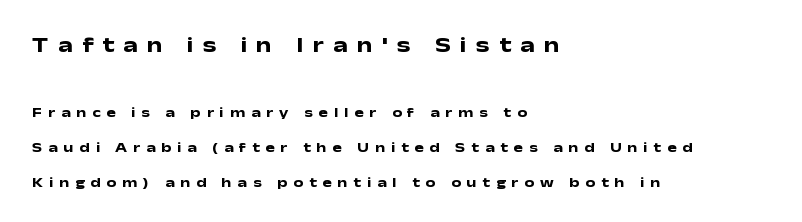
{"italic": "no", "bold": "yes", "underline": "no", "align": "left", "line_spacing": "loose", "line_spacing_ratio": 2.48, "letter_spacing": "wide", "letter_spacing_em": 0.42, "larger_block": "first", "size_ratio": 1.57, "glyph_px": 22}
